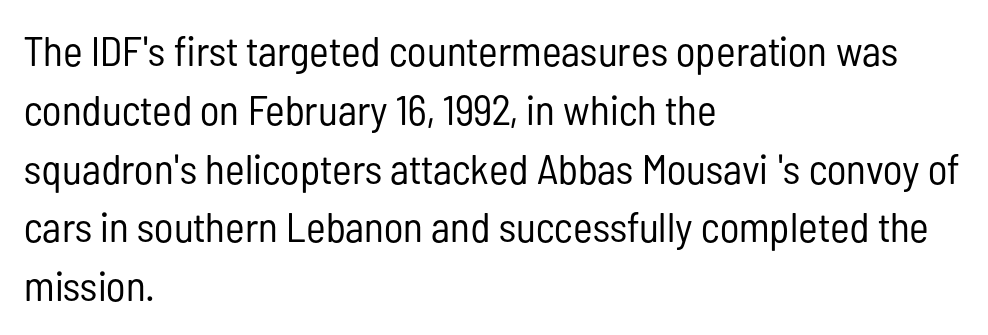
The cut favours lightness, reaching ordinary text weight at its darkest. Which margin do the lines hug? The left one — the right edge is uneven. A bare baseline throughout the passage. Caption: standard tracking, unaltered. Vertically, the passage feels balanced, rows spaced as you'd expect.
